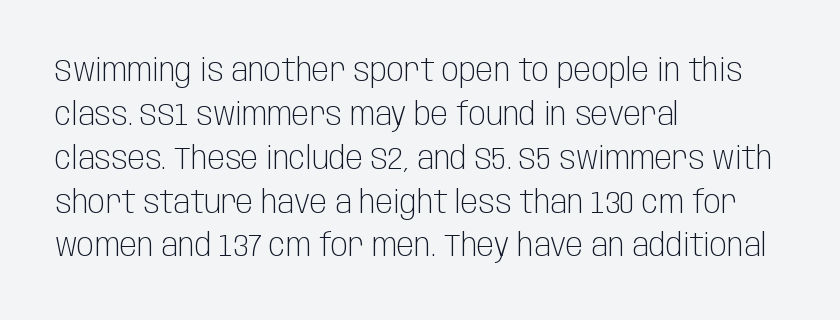
These lines were composed using upright roman letters. The face looks like a standard text weight, possibly lighter. The lines in this sample share a left origin and differ only in where they stop. The type family on display is of the sans-serif kind. Look at the tracking — it's just the regular setting, nothing added.
